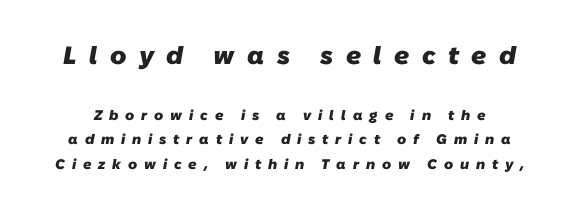
{"bold": "yes", "underline": "no", "line_spacing_ratio": 1.73, "letter_spacing": "wide", "letter_spacing_em": 0.49, "larger_block": "first", "size_ratio": 1.79, "glyph_px": 25}
